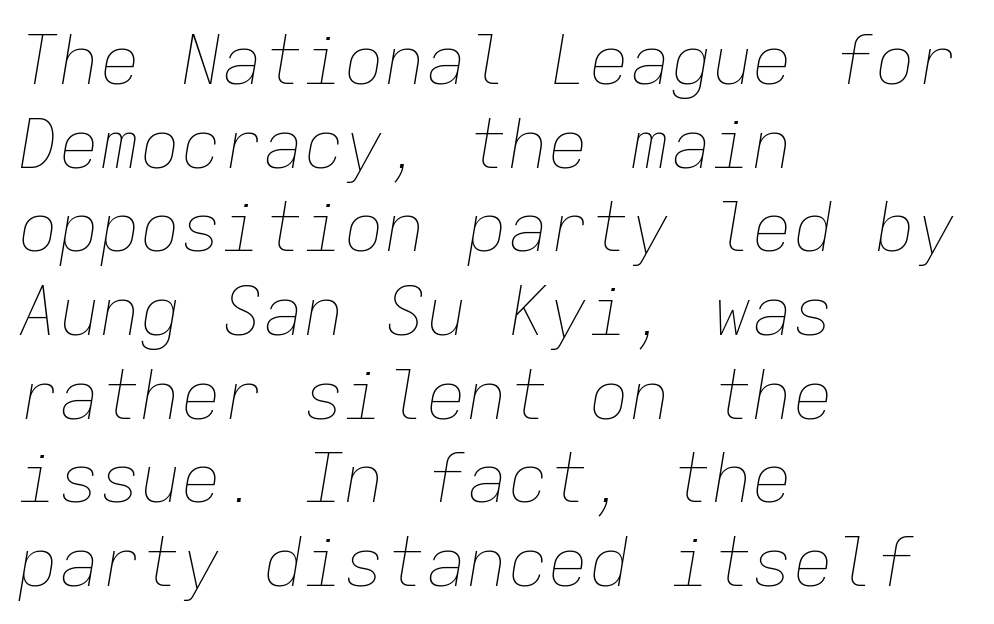
Q: Is the text bold? A: No.
Q: Is the text italic (slanted)? A: Yes, it leans right by about 9 degrees.
Q: Is the text underlined? A: No.
Q: How is the paragraph aligned? A: Left-aligned.
Q: Is the spacing between letters normal or unusually wide? A: Normal.
Q: Width (condensed, normal, or wide)? A: Normal.
Q: Stroke contrast? A: Low.
Q: x-height? A: Medium.
Q: Monospaced? A: Yes.
